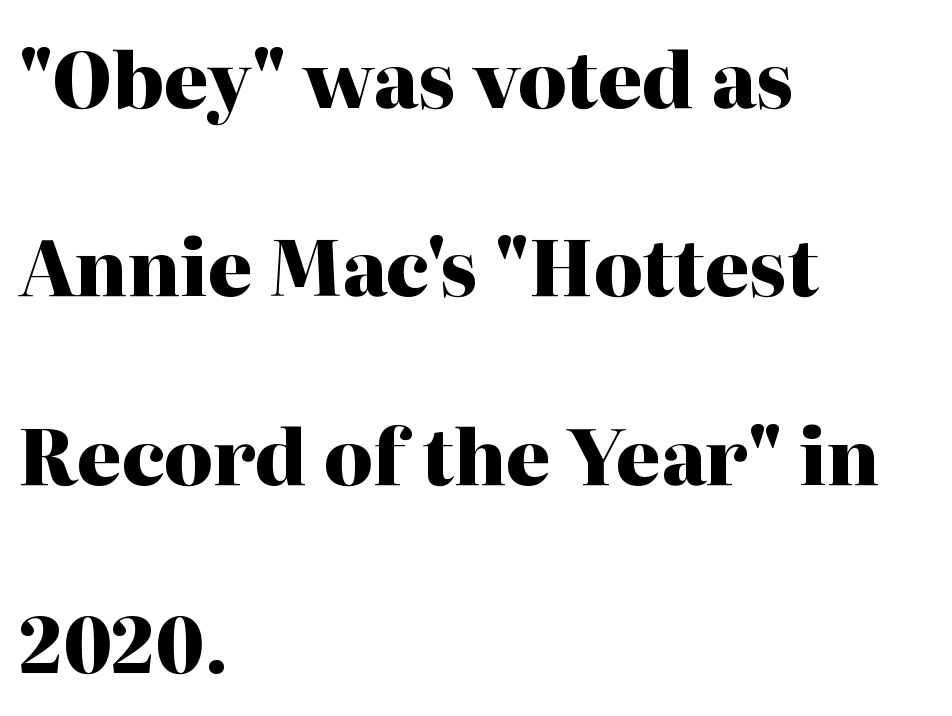
These words are printed bold, with thick strokes throughout. The letterforms sit shoulder to shoulder at normal distance. A typesetter would call this leading open, well beyond the default. Looks like regular typesetting: each glyph gets only the width it needs. If you drew a line through each stem, it would be perfectly vertical.
